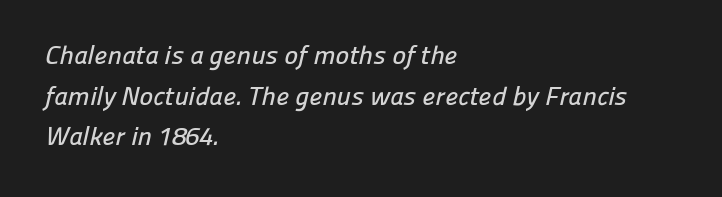
The image shows 26 px text type; set left-aligned, normal line spacing (1.56x), normal letter spacing, not underlined.
